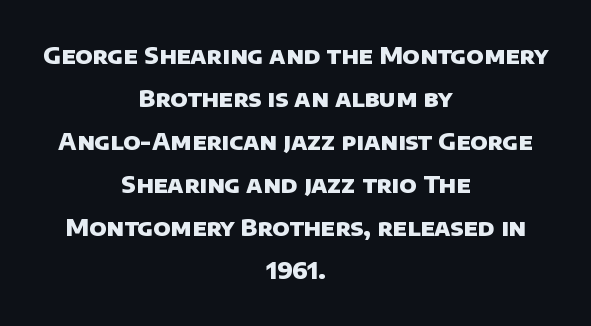
{"bold": "yes", "underline": "no", "align": "center", "line_spacing_ratio": 1.87, "letter_spacing": "normal", "letter_spacing_em": 0.0, "glyph_px": 23}
